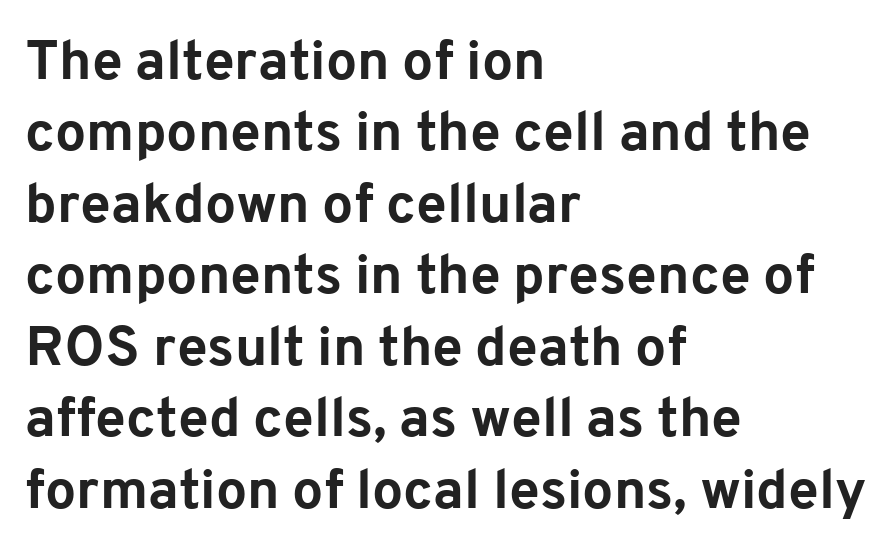
The image shows 55 px bold sans-serif type, upright; set left-aligned, normal line spacing (1.3x), normal letter spacing, not underlined; low stroke contrast and a medium x-height.
